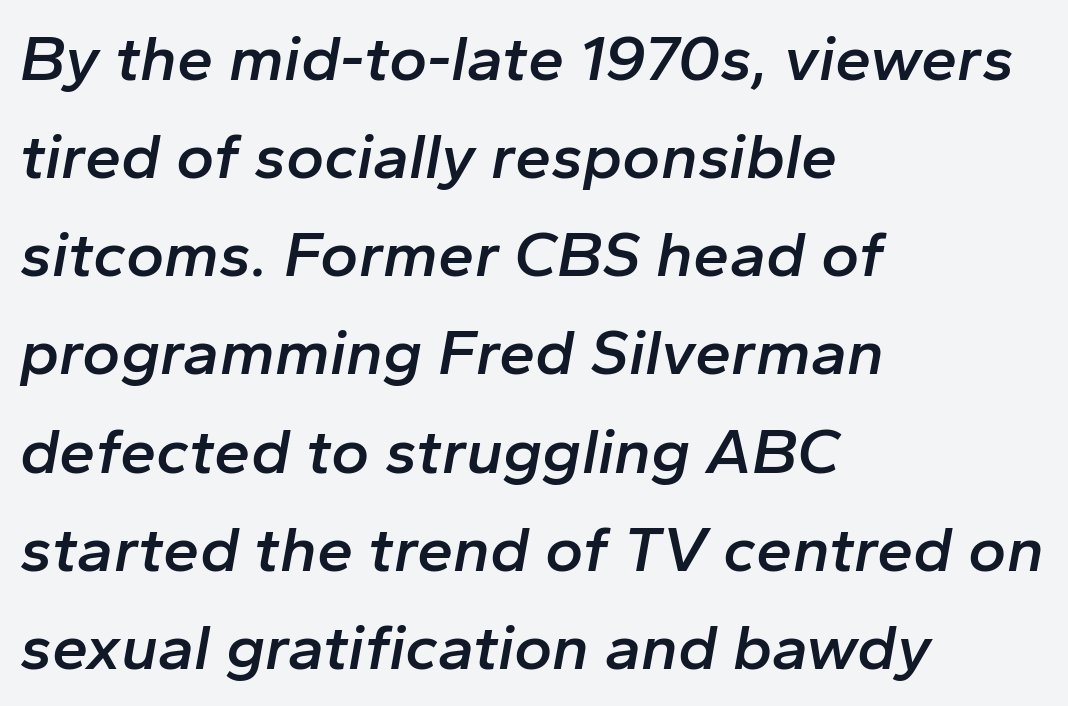
Casual observation: everything's shoved over to the left. Does the lettering tilt? It does — this is italic. How heavy is the stroke? Medium-heavy — a semibold, shy of bold. Nothing unusual about the tracking: characters are spaced as the font intends. Rule under the text: the space is simply empty.
